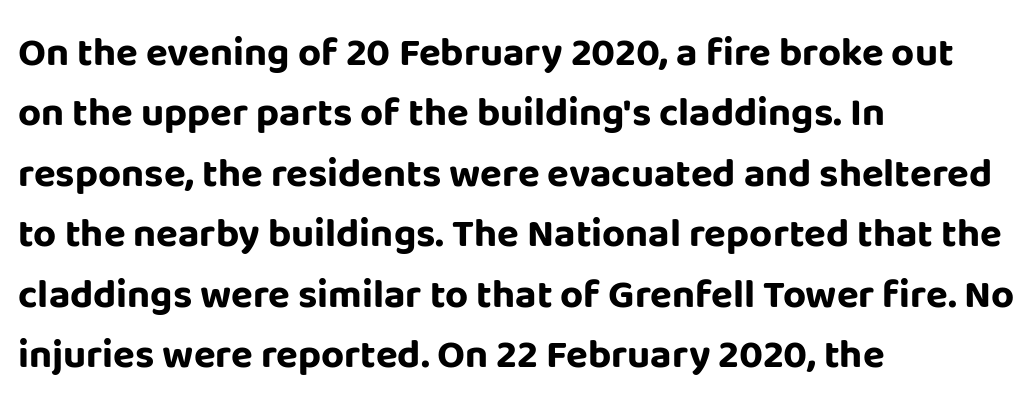
Q: Is the text bold? A: Yes.
Q: Is the text italic (slanted)? A: No, it is upright.
Q: Is the typeface a serif or a sans-serif typeface? A: Sans-serif.
Q: Is the text underlined? A: No.
Q: How is the paragraph aligned? A: Left-aligned.
Q: Is the spacing between letters normal or unusually wide? A: Normal.
Q: Is the spacing between lines tight, normal or loose? A: Normal.
Q: Width (condensed, normal, or wide)? A: Normal.
Q: Stroke contrast? A: Low.
Q: x-height? A: Large.
Q: Monospaced? A: No.
